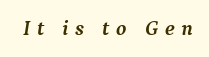
The image shows 21 px bold type, italic (leaning right); set unusually wide letter spacing (+0.32 em), not underlined.
